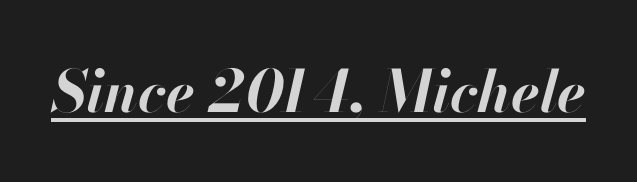
{"italic": "yes", "lean": "right", "slant_degrees": 13, "bold": "yes", "weight": "bold", "width": "normal", "stroke_contrast": "high", "x_height": "small", "monospaced": "no", "underline": "yes", "letter_spacing": "normal", "letter_spacing_em": 0.0, "glyph_px": 58}
